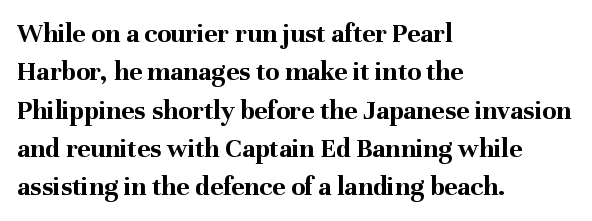
The image shows 28 px bold serif type, upright; set left-aligned, normal line spacing (1.37x), normal letter spacing, not underlined; medium stroke contrast and a medium x-height.
